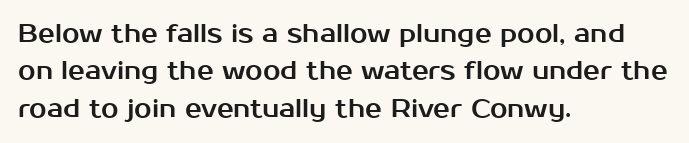
The rendering anchors every line to the left-hand side. The vertical gap from one line to the next is medium. The letterforms sit shoulder to shoulder at normal distance. Lines of text with bare space underneath. This is roman type, the default non-slanted kind.
